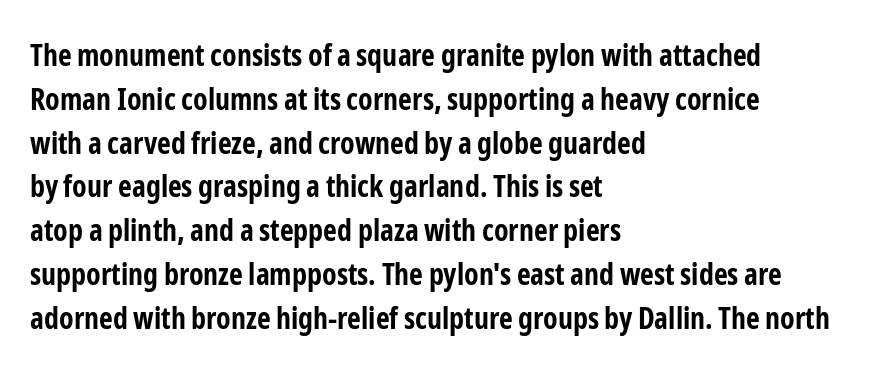
{"serif": "no", "italic": "no", "bold": "yes", "weight": "bold", "width": "condensed", "stroke_contrast": "low", "x_height": "medium", "monospaced": "no", "underline": "no", "align": "left", "line_spacing": "normal", "line_spacing_ratio": 1.46, "letter_spacing": "normal", "letter_spacing_em": 0.0, "glyph_px": 30}
